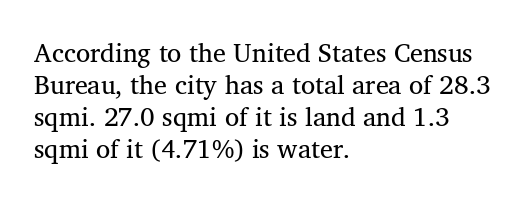
The passage shown is not underscored anywhere. Words appear dense and cohesive because spacing is normal. Alignment: flush left. Unlike italic type, these characters show no tilt at all.
